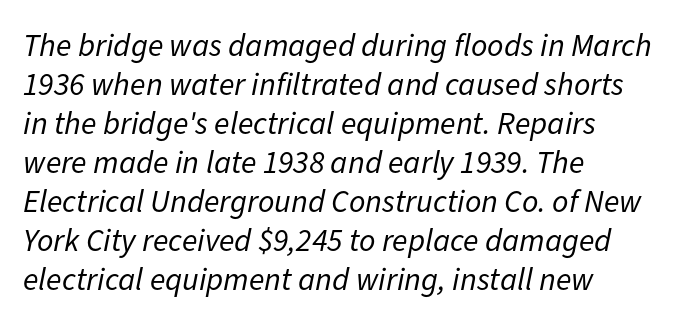
{"italic": "yes", "lean": "right", "slant_degrees": 11, "bold": "no", "weight": "regular", "width": "normal", "stroke_contrast": "low", "x_height": "medium", "monospaced": "no", "underline": "no", "align": "left", "line_spacing_ratio": 1.22, "letter_spacing": "normal", "letter_spacing_em": 0.0, "glyph_px": 32}
